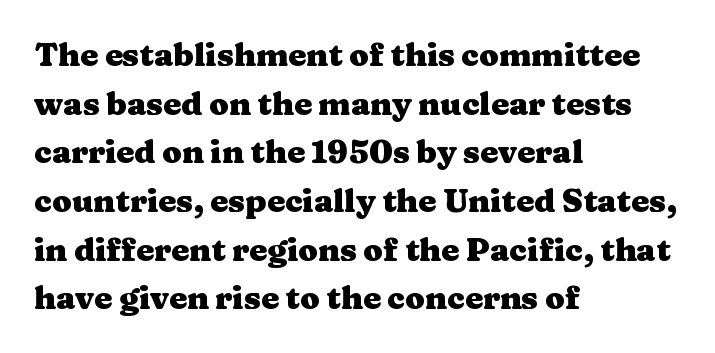
Underline: absent. Proportional: the letters do not fall into vertical columns. The letters carry serifs — small finishing strokes at the ends of their stems. The rag falls on the right side of this text block. The rendering keeps characters at their native spacing.
